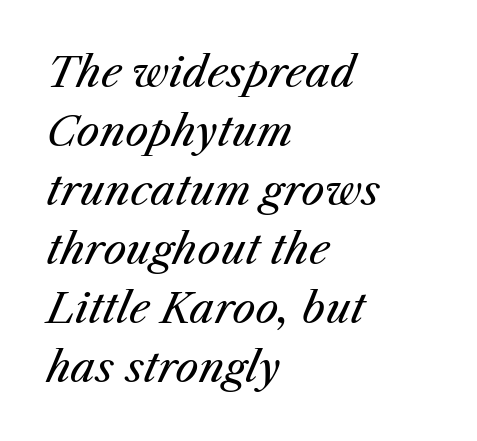
The image shows 41 px regular-weight type, italic (leaning right); set left-aligned, normal line spacing (1.44x), normal letter spacing, not underlined; medium stroke contrast and a medium x-height.
